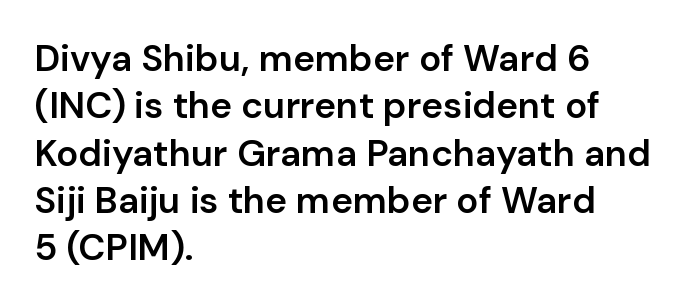
Quick note: underline off. Does the type have serifs? No, each stem ends abruptly. Designer's note — italics off, roman on. These lines carry some extra weight — a demibold, not a full bold.
